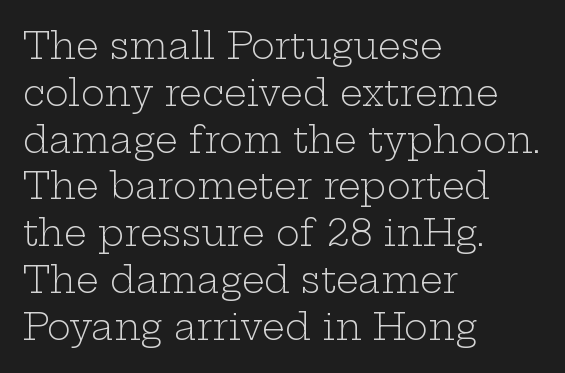
Serif or sans? Serif — the stroke terminals have little feet. The text block is weighted toward the left margin, trailing off unevenly rightward. Here the designer chose a conventional face with non-uniform glyph widths. Ordinary non-slanted type is in use.
